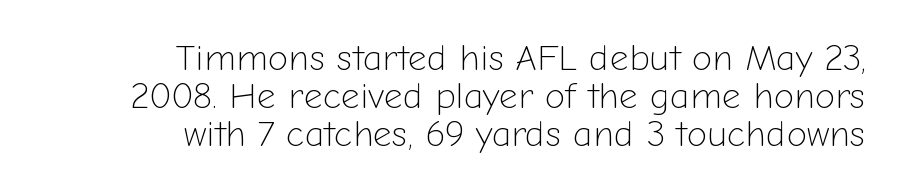
Leading: reduced. Font category for this specimen: sans-serif. Notice how the passage keeps a crisp vertical edge on the right only. Upright lettering throughout. Descender tails drop into unmarked territory.
